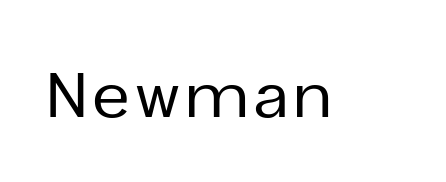
Q: Is the text italic (slanted)? A: No, it is upright.
Q: Is the typeface a serif or a sans-serif typeface? A: Sans-serif.
Q: Is the text underlined? A: No.
Q: Width (condensed, normal, or wide)? A: Normal.
Q: Stroke contrast? A: Low.
Q: x-height? A: Medium.
Q: Monospaced? A: No.
